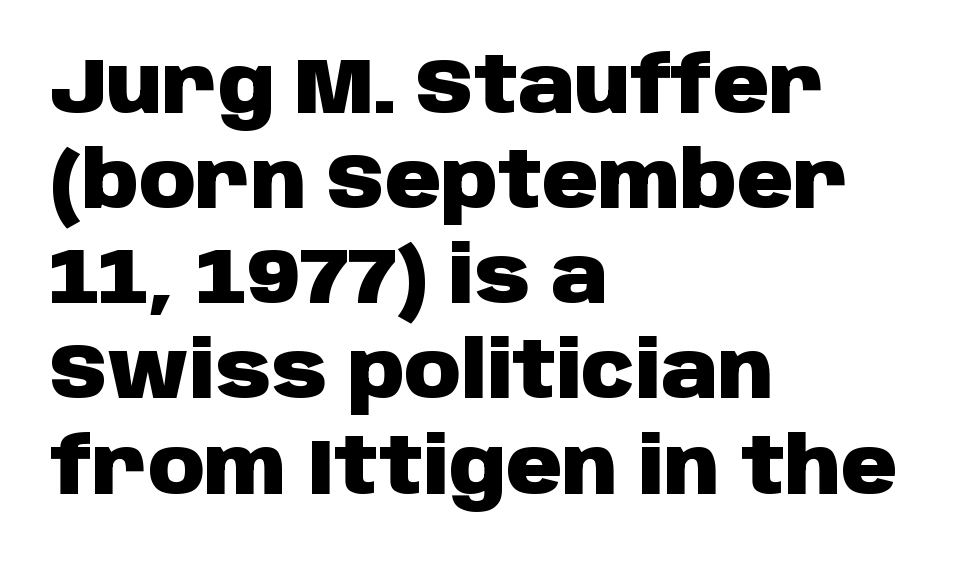
Q: Is the text bold? A: Yes.
Q: Is the text italic (slanted)? A: No, it is upright.
Q: Is the typeface a serif or a sans-serif typeface? A: Sans-serif.
Q: Is the text underlined? A: No.
Q: How is the paragraph aligned? A: Left-aligned.
Q: Is the spacing between letters normal or unusually wide? A: Normal.
Q: Width (condensed, normal, or wide)? A: Normal.
Q: Stroke contrast? A: Low.
Q: x-height? A: Large.
Q: Monospaced? A: No.
